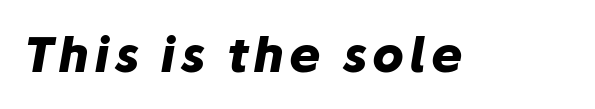
Q: Is the text bold? A: Yes.
Q: Is the text italic (slanted)? A: Yes, it leans right by about 10 degrees.
Q: Is the text underlined? A: No.
Q: Width (condensed, normal, or wide)? A: Normal.
Q: Stroke contrast? A: Low.
Q: x-height? A: Medium.
Q: Monospaced? A: No.
